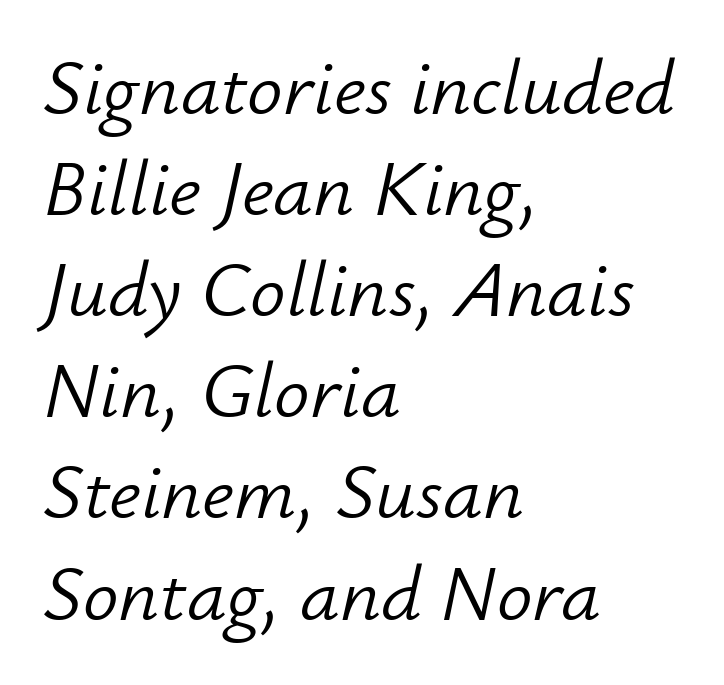
Proportional: the letters do not fall into vertical columns. Letters rest on an invisible, unmarked baseline. It's the slanting kind of type. Leading matches the norm, producing a regular column. Words appear dense and cohesive because spacing is normal. Stems here are at most as thick as an everyday book face.
